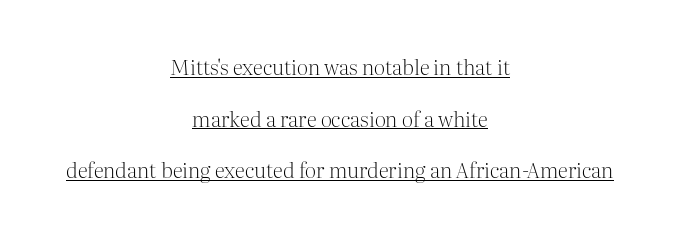
{"italic": "no", "bold": "no", "underline": "yes", "align": "center", "line_spacing": "loose", "line_spacing_ratio": 2.46, "letter_spacing": "normal", "letter_spacing_em": 0.0, "glyph_px": 21}
